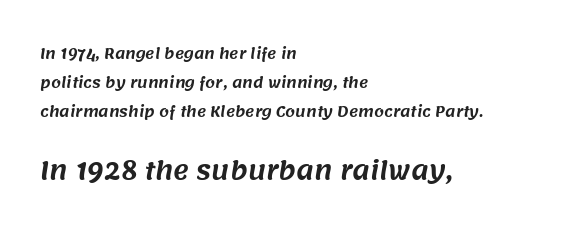
The image shows 24 px text type; set left-aligned, loose line spacing (2.07x), normal letter spacing, not underlined; the second (bottom) block is 1.71x larger.
